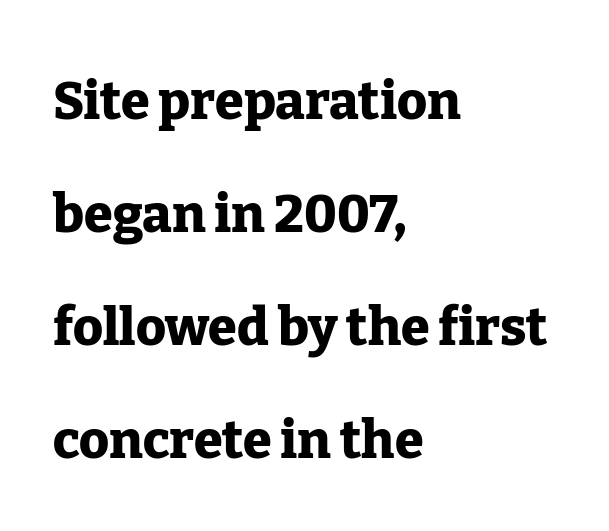
{"serif": "yes", "italic": "no", "bold": "yes", "weight": "heavy", "width": "normal", "stroke_contrast": "low", "x_height": "medium", "monospaced": "no", "underline": "no", "align": "left", "line_spacing": "loose", "line_spacing_ratio": 2.17, "letter_spacing": "normal", "letter_spacing_em": 0.0, "glyph_px": 52}
